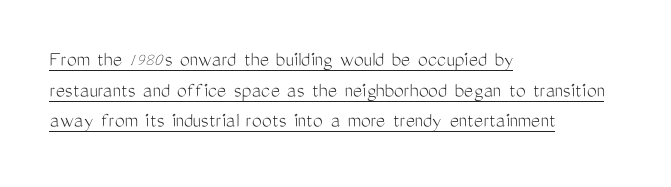
Q: Is the text bold? A: No.
Q: Is the text italic (slanted)? A: No, it is upright.
Q: Is the text underlined? A: Yes.
Q: How is the paragraph aligned? A: Left-aligned.
Q: Is the spacing between letters normal or unusually wide? A: Normal.
Q: Is the spacing between lines tight, normal or loose? A: Normal.
